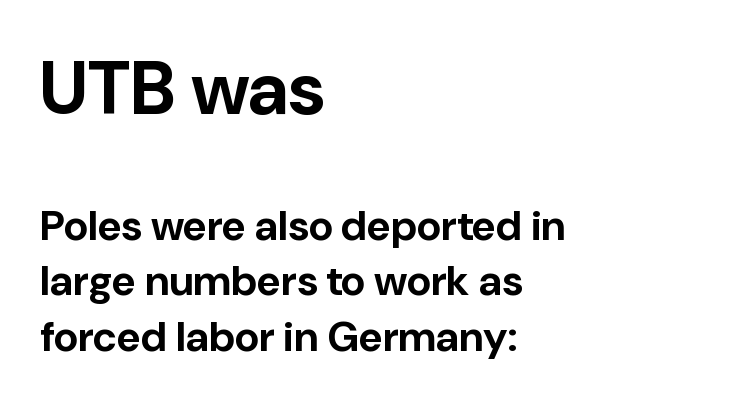
Q: Is the text bold? A: Yes.
Q: Is the text italic (slanted)? A: No, it is upright.
Q: Is the typeface a serif or a sans-serif typeface? A: Sans-serif.
Q: Is the text underlined? A: No.
Q: How is the paragraph aligned? A: Left-aligned.
Q: Is the spacing between letters normal or unusually wide? A: Normal.
Q: Is the spacing between lines tight, normal or loose? A: Normal.
Q: Which block of text is set in a larger size, the first (top) or the second (bottom)? A: The first (top) one.
Q: Width (condensed, normal, or wide)? A: Normal.
Q: Stroke contrast? A: Low.
Q: x-height? A: Medium.
Q: Monospaced? A: No.
